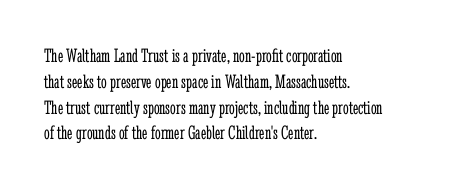
{"italic": "no", "bold": "no", "underline": "no", "align": "left", "line_spacing": "normal", "line_spacing_ratio": 1.29, "letter_spacing": "normal", "letter_spacing_em": 0.0, "glyph_px": 20}
